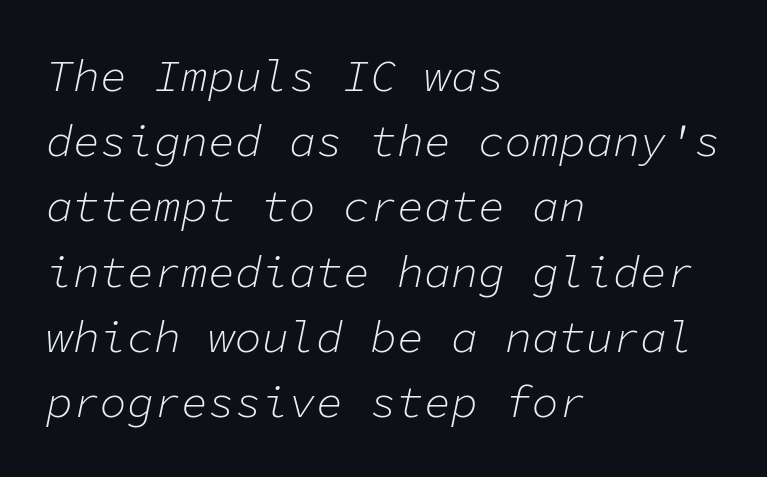
The image shows 45 px light type, italic (leaning right), monospaced; set left-aligned, normal line spacing (1.45x), normal letter spacing, not underlined; low stroke contrast and a medium x-height.
